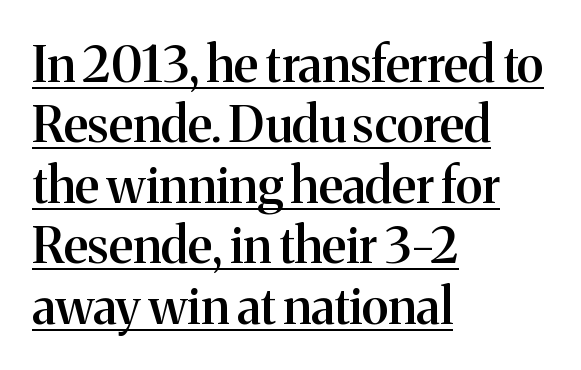
The ragged edge is on the right, which tells us the setting is flush left. Weight check: semibold — heavier than regular, not quite bold. Honestly, the underline is the first thing you notice here. The face used here is seriffed, in the tradition of book romans. Standard letterfit; no display-style spreading of the glyphs.
